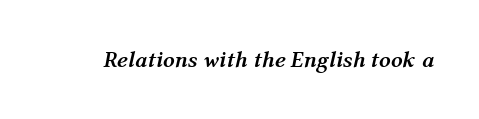
{"italic": "yes", "lean": "right", "slant_degrees": 12, "bold": "yes", "underline": "no", "letter_spacing": "normal", "letter_spacing_em": 0.0, "glyph_px": 23}
